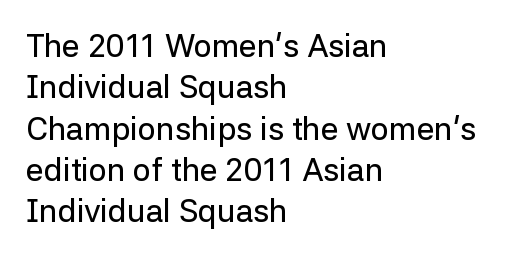
{"serif": "no", "italic": "no", "width": "normal", "stroke_contrast": "low", "x_height": "medium", "monospaced": "no", "underline": "no", "align": "left", "line_spacing": "normal", "line_spacing_ratio": 1.29, "letter_spacing": "normal", "letter_spacing_em": 0.0, "glyph_px": 32}
